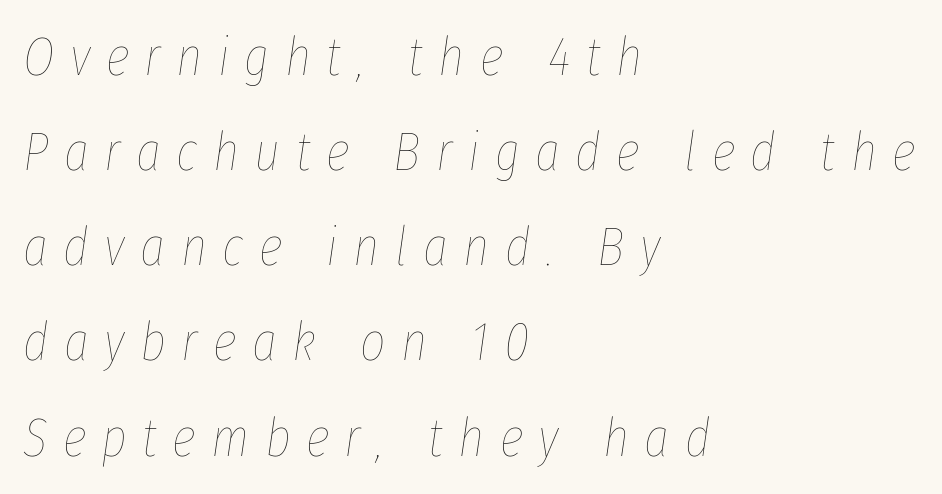
Q: Is the text bold? A: No.
Q: Is the text italic (slanted)? A: Yes, it leans right by about 8 degrees.
Q: Is the text underlined? A: No.
Q: How is the paragraph aligned? A: Left-aligned.
Q: Is the spacing between letters normal or unusually wide? A: Unusually wide.
Q: Width (condensed, normal, or wide)? A: Condensed.
Q: Stroke contrast? A: Low.
Q: x-height? A: Medium.
Q: Monospaced? A: No.
